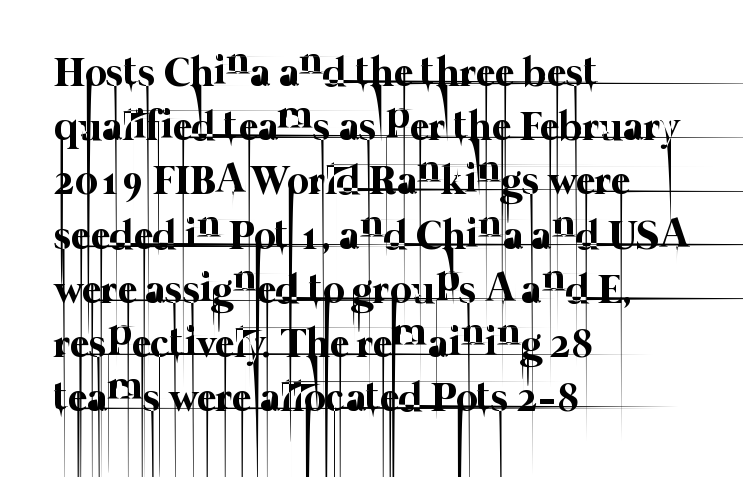
Q: Is the text bold? A: No.
Q: Is the text underlined? A: No.
Q: How is the paragraph aligned? A: Left-aligned.
Q: Is the spacing between letters normal or unusually wide? A: Normal.
Q: Is the spacing between lines tight, normal or loose? A: Normal.
Q: Width (condensed, normal, or wide)? A: Normal.
Q: Stroke contrast? A: Low.
Q: x-height? A: Medium.
Q: Monospaced? A: No.
